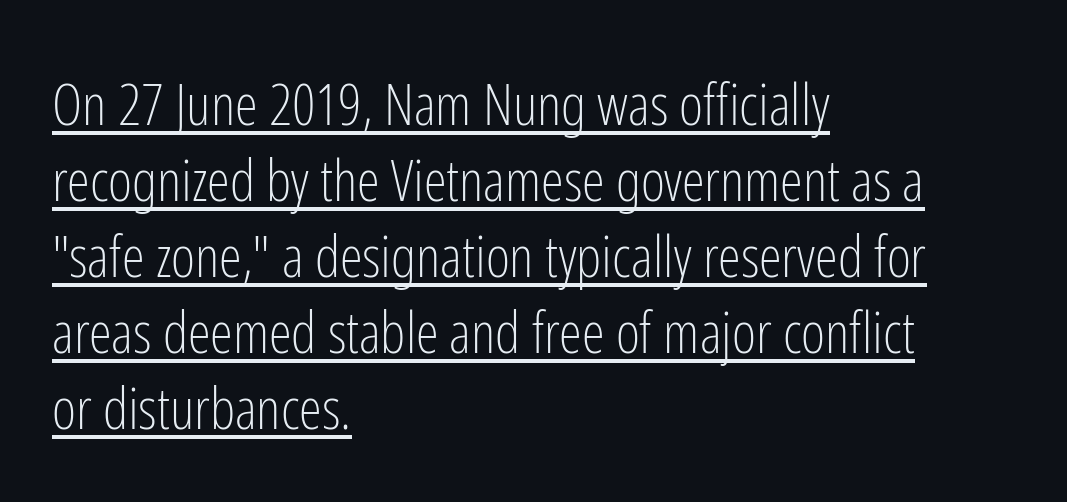
Q: Is the text bold? A: No.
Q: Is the text italic (slanted)? A: No, it is upright.
Q: Is the typeface a serif or a sans-serif typeface? A: Sans-serif.
Q: Is the text underlined? A: Yes.
Q: How is the paragraph aligned? A: Left-aligned.
Q: Is the spacing between letters normal or unusually wide? A: Normal.
Q: Is the spacing between lines tight, normal or loose? A: Normal.
Q: Width (condensed, normal, or wide)? A: Condensed.
Q: Stroke contrast? A: Low.
Q: x-height? A: Medium.
Q: Monospaced? A: No.
